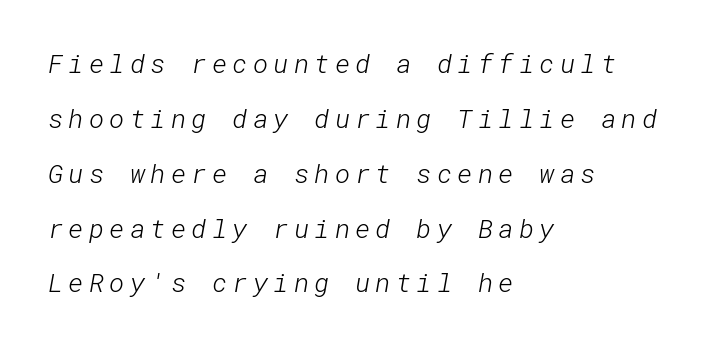
Q: Is the text bold? A: No.
Q: Is the text underlined? A: No.
Q: How is the paragraph aligned? A: Left-aligned.
Q: Is the spacing between letters normal or unusually wide? A: Unusually wide.
Q: Is the spacing between lines tight, normal or loose? A: Loose.
